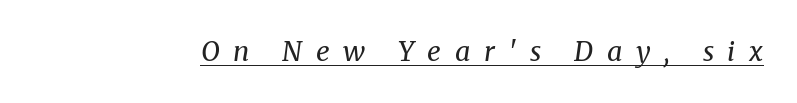
The font is comparable to plain body text, perhaps lighter. The font's italic variant was chosen for this text. Someone cranked the tracking dial way up on this one. Underlined type.
